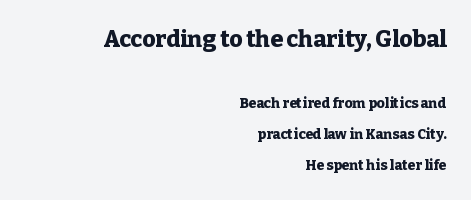
The image shows 23 px bold type, upright; set right-aligned, loose line spacing (2.21x), normal letter spacing, not underlined; the first (top) block is 1.64x larger.
